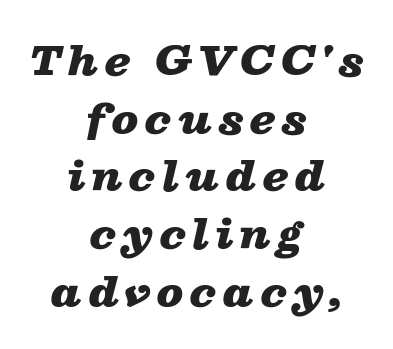
{"italic": "yes", "lean": "right", "slant_degrees": 13, "bold": "yes", "weight": "heavy", "width": "wide", "stroke_contrast": "low", "x_height": "medium", "monospaced": "no", "underline": "no", "align": "center", "line_spacing": "normal", "line_spacing_ratio": 1.48, "glyph_px": 39}
